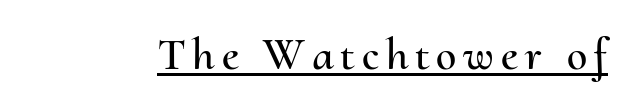
The image shows 46 px text type, upright; set underlined; medium stroke contrast and a small x-height.
